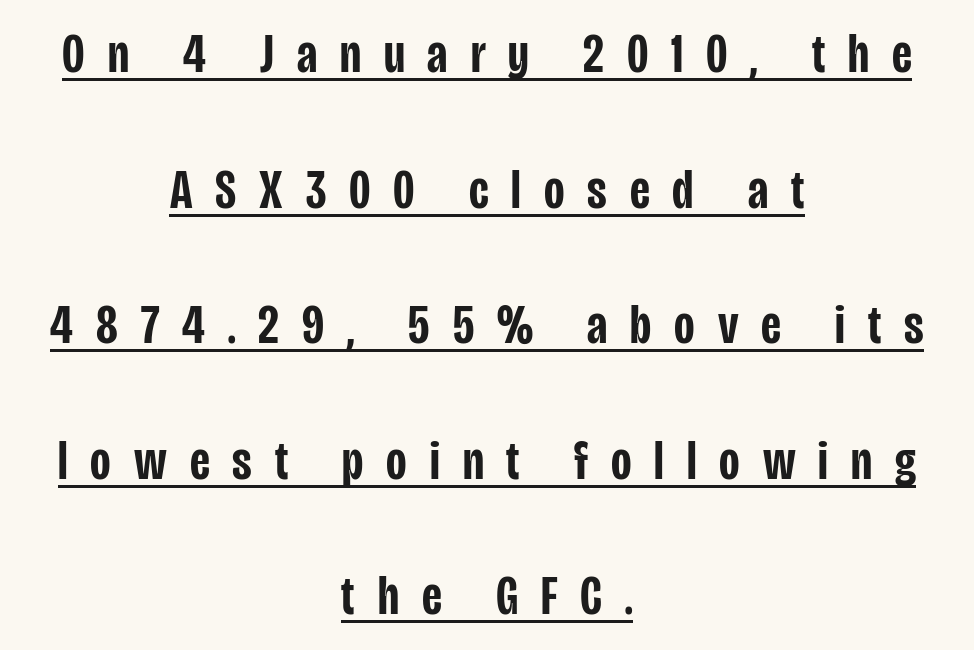
The image shows 56 px semibold, condensed sans-serif type, upright; set centered, loose line spacing (2.42x), unusually wide letter spacing (+0.41 em), underlined; low stroke contrast and a large x-height.
